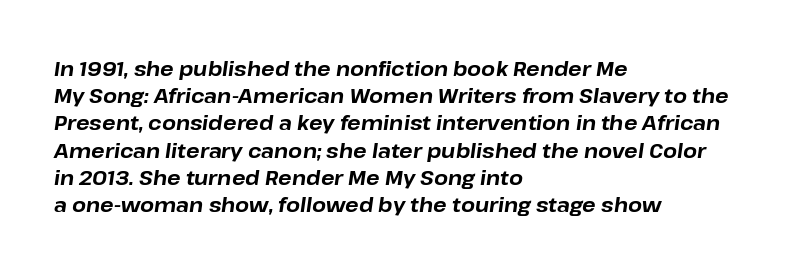
The rag falls on the right side of this text block. No extra tracking has been applied to these lines. Italic: yes, the glyphs are oblique. Thick stems and heavy bowls — unmistakably bold.
